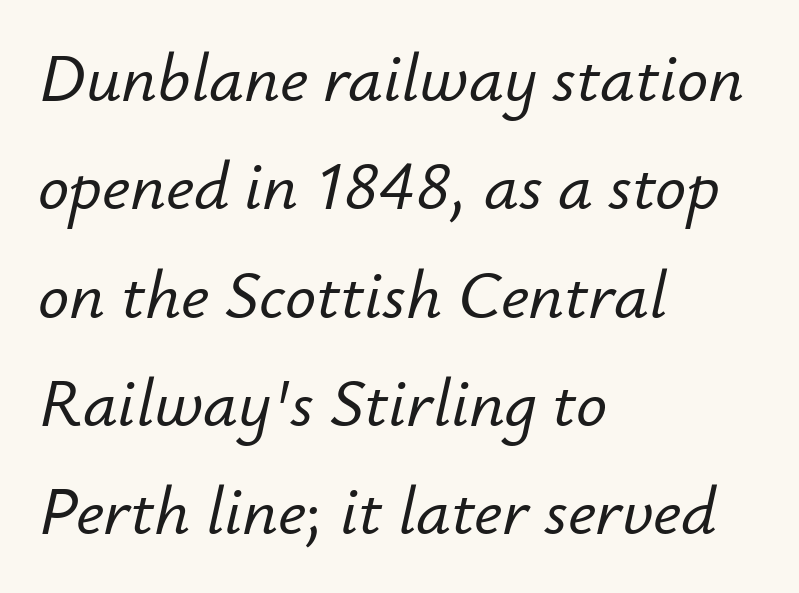
Q: Is the text italic (slanted)? A: Yes, it leans right by about 12 degrees.
Q: Is the text underlined? A: No.
Q: How is the paragraph aligned? A: Left-aligned.
Q: Is the spacing between letters normal or unusually wide? A: Normal.
Q: Is the spacing between lines tight, normal or loose? A: Normal.
Q: Width (condensed, normal, or wide)? A: Normal.
Q: Stroke contrast? A: Low.
Q: x-height? A: Small.
Q: Monospaced? A: No.
